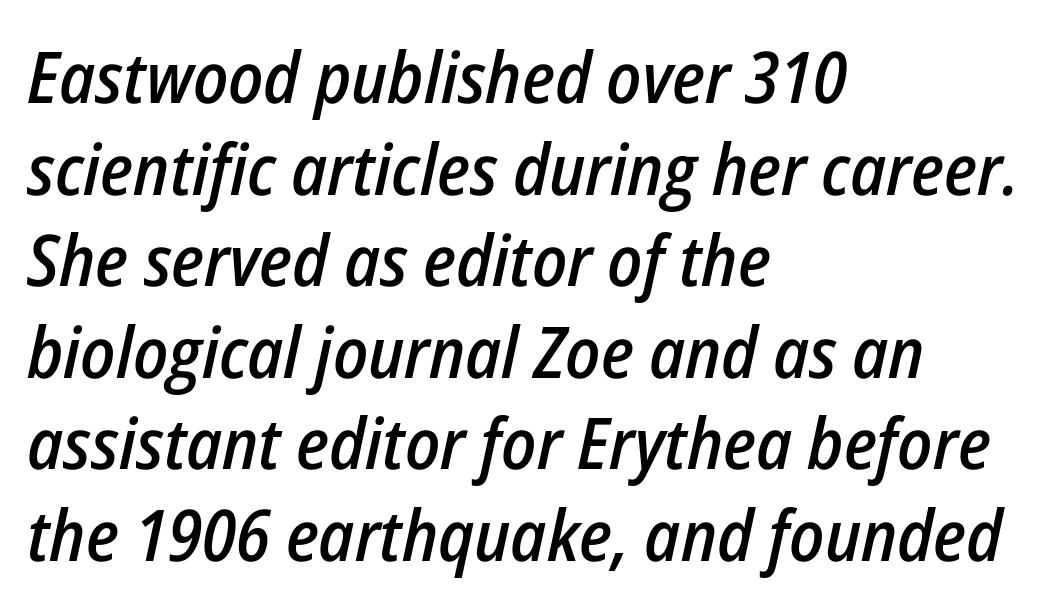
{"italic": "yes", "lean": "right", "slant_degrees": 12, "bold": "semi", "weight": "semibold", "width": "condensed", "stroke_contrast": "low", "x_height": "medium", "monospaced": "no", "underline": "no", "align": "left", "line_spacing": "normal", "line_spacing_ratio": 1.29, "letter_spacing": "normal", "letter_spacing_em": 0.0, "glyph_px": 71}
